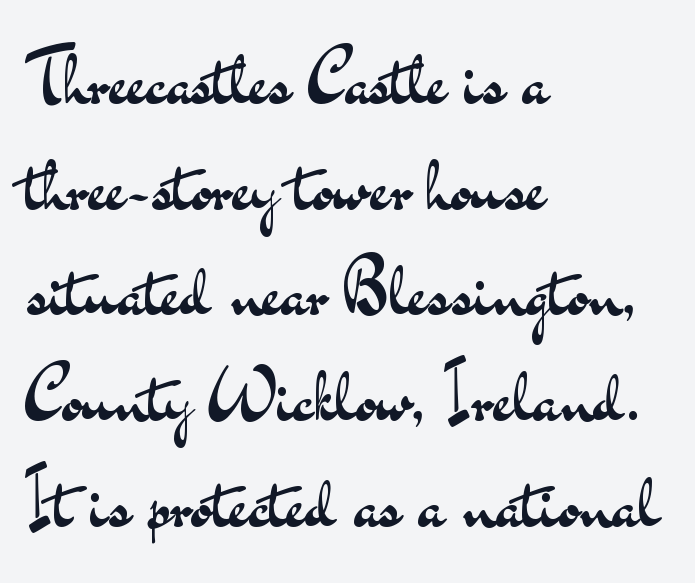
The line texture is even and compact thanks to regular tracking. Summary of vertical rhythm: regular, with standard interline spacing. The rendering uses natural spacing where letterforms have individual widths. Regarding serifs, this sample does without them. A clean baseline with only descenders dipping below it.
